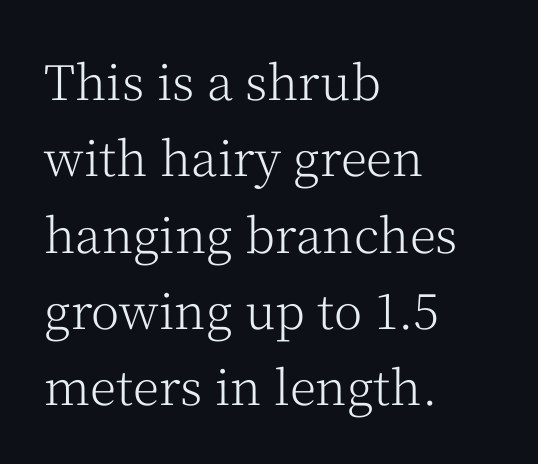
Baseline-to-baseline distance is the conventional proportion of letter height. Note: serifs present on the glyphs. Does the copy run flush right? No — it runs flush left. Stroke mass is kept to a normal reading level or below. Posture: straight, roman, zero tilt.
